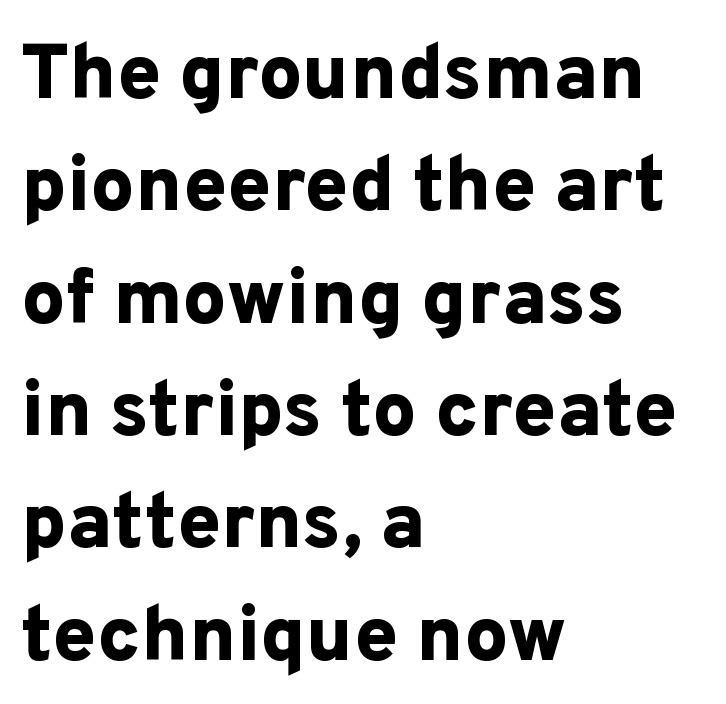
Q: Is the text bold? A: Yes.
Q: Is the text italic (slanted)? A: No, it is upright.
Q: Is the typeface a serif or a sans-serif typeface? A: Sans-serif.
Q: Is the text underlined? A: No.
Q: How is the paragraph aligned? A: Left-aligned.
Q: Is the spacing between letters normal or unusually wide? A: Normal.
Q: Is the spacing between lines tight, normal or loose? A: Normal.
Q: Width (condensed, normal, or wide)? A: Normal.
Q: Stroke contrast? A: Low.
Q: x-height? A: Medium.
Q: Monospaced? A: No.
